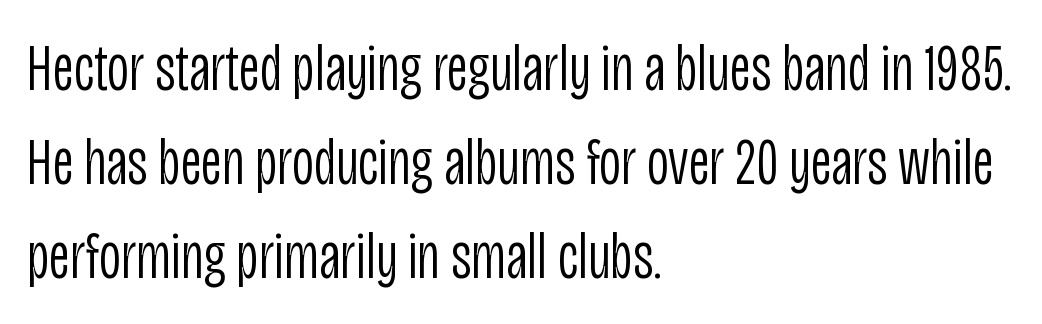
{"serif": "no", "italic": "no", "bold": "no", "weight": "light", "width": "condensed", "stroke_contrast": "low", "x_height": "large", "monospaced": "no", "underline": "no", "align": "left", "line_spacing": "normal", "line_spacing_ratio": 1.4, "letter_spacing": "normal", "letter_spacing_em": 0.0, "glyph_px": 67}
